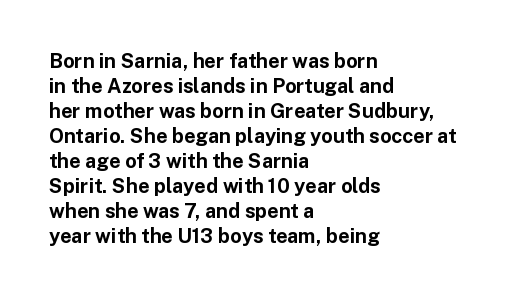
The baseline area is clear. Ordinary non-slanted type is in use. Look at the tracking — it's just the regular setting, nothing added. These lines carry a lot of weight — the face is fully bold.
